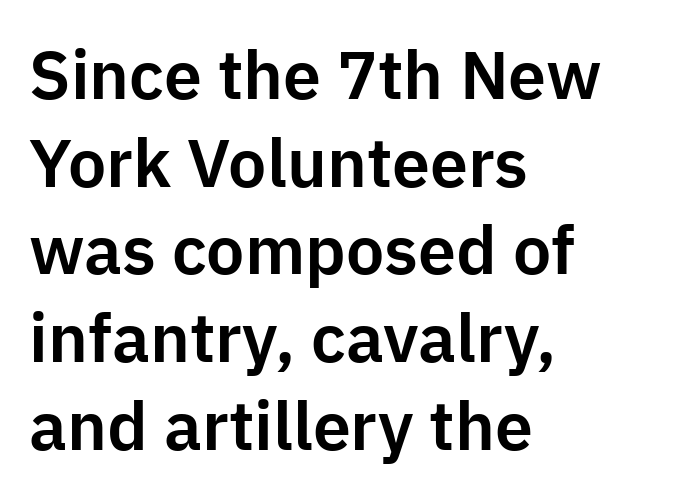
{"serif": "no", "italic": "no", "width": "normal", "stroke_contrast": "low", "x_height": "medium", "monospaced": "no", "underline": "no", "align": "left", "line_spacing": "normal", "line_spacing_ratio": 1.29, "letter_spacing": "normal", "letter_spacing_em": 0.0, "glyph_px": 68}
